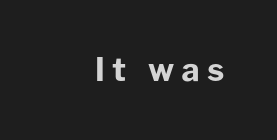
{"serif": "no", "italic": "no", "bold": "yes", "weight": "bold", "width": "normal", "stroke_contrast": "low", "x_height": "medium", "monospaced": "no", "underline": "no", "letter_spacing": "wide", "letter_spacing_em": 0.22, "glyph_px": 32}
